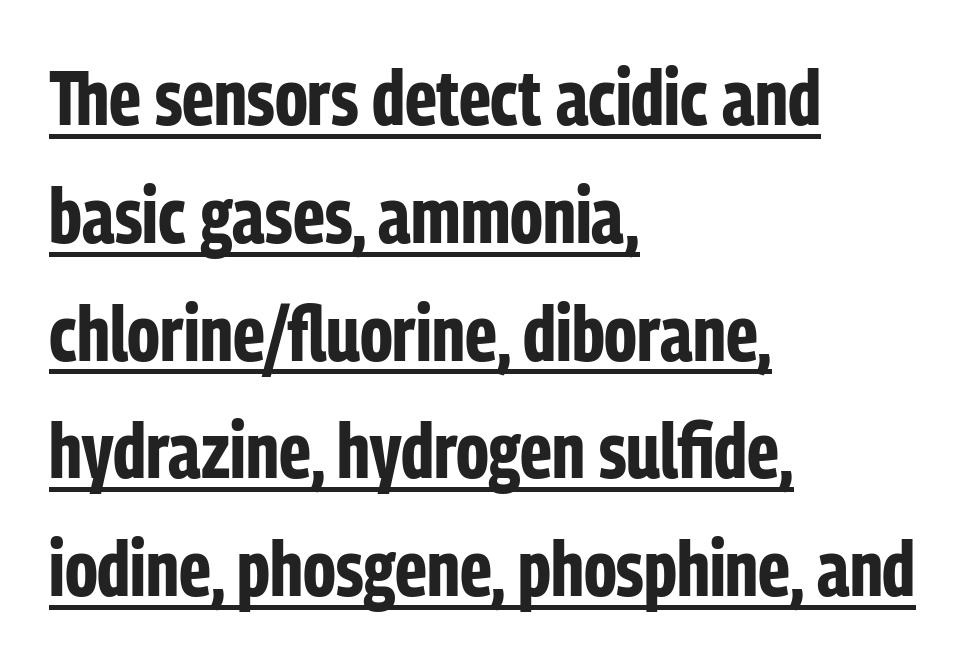
{"serif": "no", "italic": "no", "bold": "yes", "weight": "bold", "width": "condensed", "stroke_contrast": "low", "x_height": "medium", "monospaced": "no", "underline": "yes", "align": "left", "line_spacing": "normal", "line_spacing_ratio": 1.51, "letter_spacing": "normal", "letter_spacing_em": 0.0, "glyph_px": 78}
